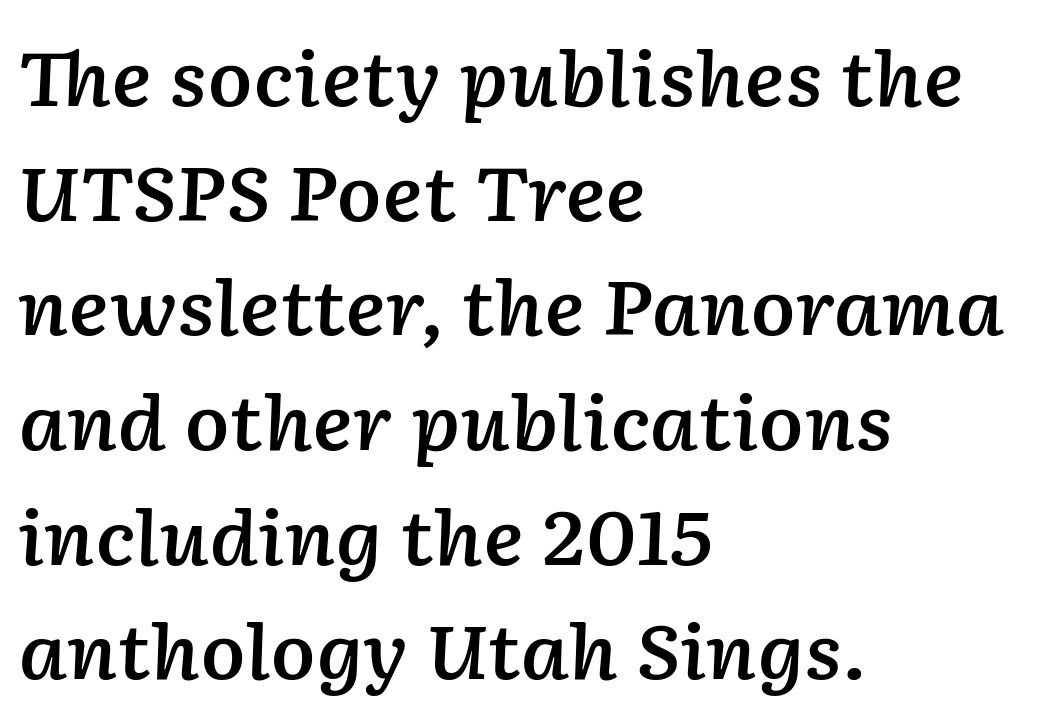
The paragraph shown leans on its left margin. Glyph-to-glyph distance matches everyday printed text. Typesetter's note: demi weight, one step under bold. Summary of vertical rhythm: regular, with standard interline spacing.
